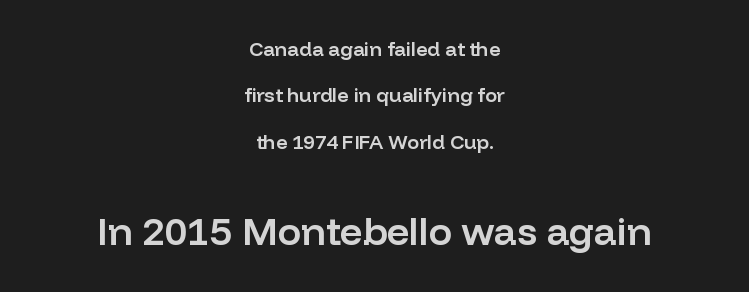
The image shows 39 px semibold sans-serif type, upright; set centered, loose line spacing (2.32x), normal letter spacing, not underlined; the second (bottom) block is 1.95x larger; low stroke contrast and a medium x-height.
